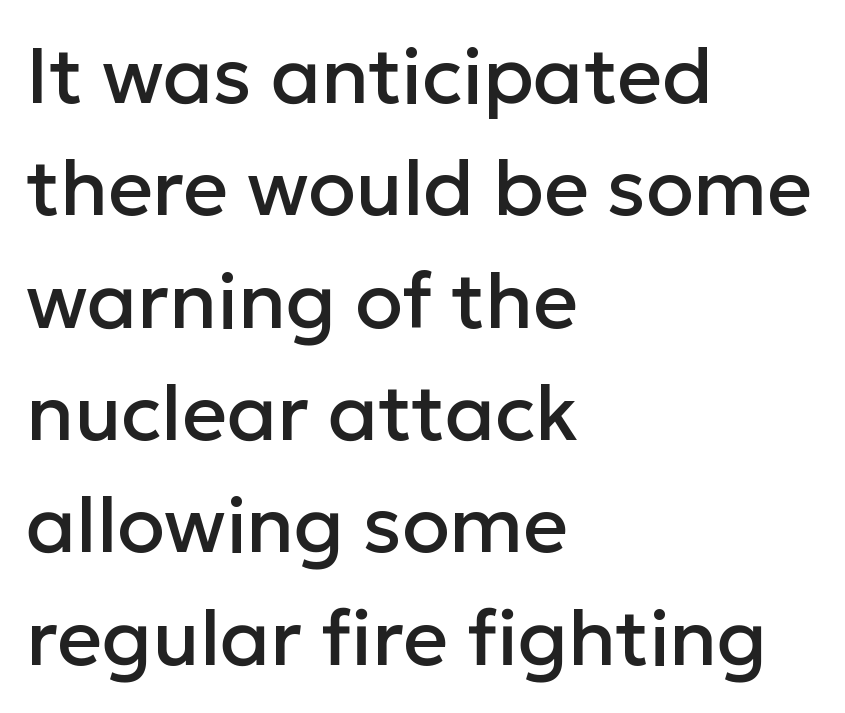
Q: Is the text italic (slanted)? A: No, it is upright.
Q: Is the typeface a serif or a sans-serif typeface? A: Sans-serif.
Q: Is the text underlined? A: No.
Q: How is the paragraph aligned? A: Left-aligned.
Q: Is the spacing between letters normal or unusually wide? A: Normal.
Q: Is the spacing between lines tight, normal or loose? A: Normal.
Q: Width (condensed, normal, or wide)? A: Normal.
Q: Stroke contrast? A: Low.
Q: x-height? A: Medium.
Q: Monospaced? A: No.
